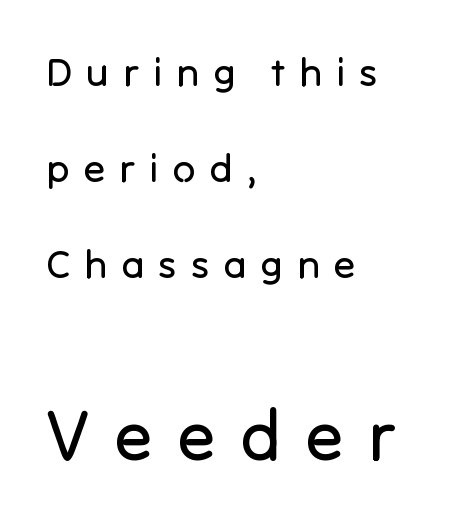
The image shows 70 px regular-weight sans-serif type, upright; set left-aligned, loose line spacing (2.4x), unusually wide letter spacing (+0.35 em), not underlined; the second (bottom) block is 1.75x larger; low stroke contrast and a medium x-height.
